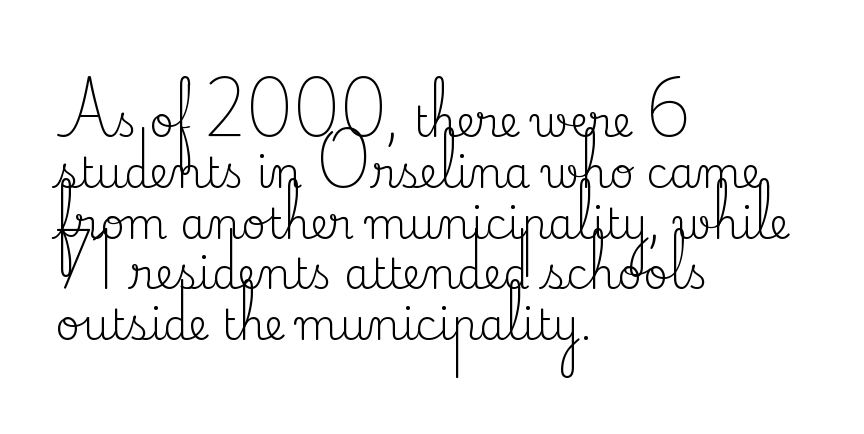
{"serif": "yes", "italic": "no", "bold": "no", "weight": "regular", "width": "normal", "stroke_contrast": "medium", "x_height": "small", "monospaced": "no", "underline": "no", "align": "left", "line_spacing_ratio": 1.21, "letter_spacing": "normal", "letter_spacing_em": 0.0, "glyph_px": 42}
